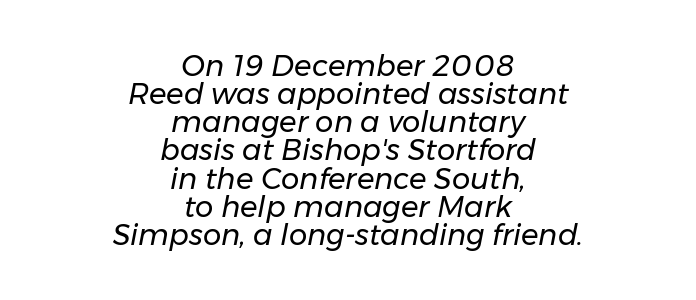
The image shows 29 px regular-weight type, italic (leaning right); set centered, tight line spacing (0.97x), normal letter spacing, not underlined; low stroke contrast and a medium x-height.
